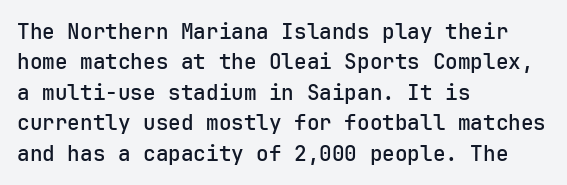
The image shows 21 px text type, upright; set left-aligned, normal line spacing (1.45x), normal letter spacing, not underlined.
